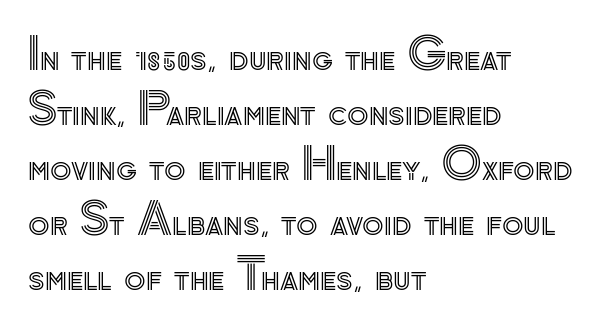
{"italic": "no", "width": "normal", "x_height": "small", "monospaced": "no", "underline": "no", "align": "left", "line_spacing": "normal", "line_spacing_ratio": 1.25, "letter_spacing": "normal", "letter_spacing_em": 0.0, "glyph_px": 44}
